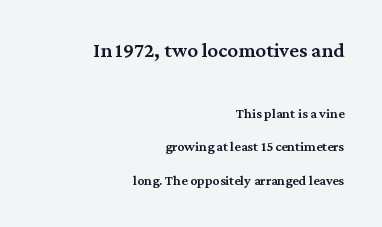
The image shows 21 px text type, upright; set right-aligned, loose line spacing (2.39x), normal letter spacing, not underlined; the first (top) block is 1.5x larger.
